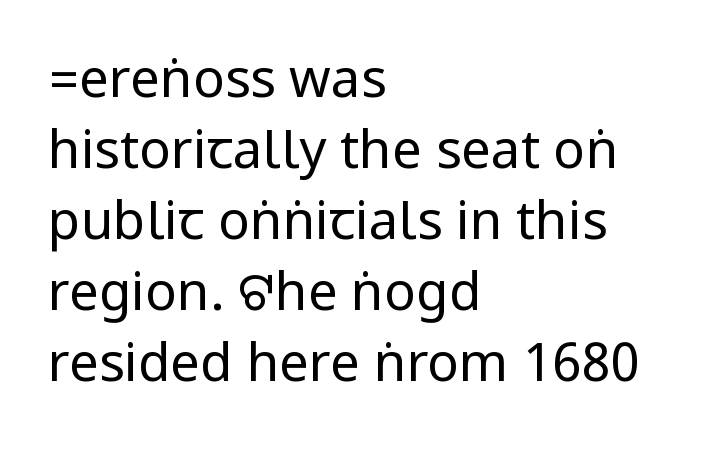
The image shows 53 px regular-weight, condensed sans-serif type, upright; set left-aligned, normal line spacing (1.34x), normal letter spacing, not underlined; low stroke contrast.
